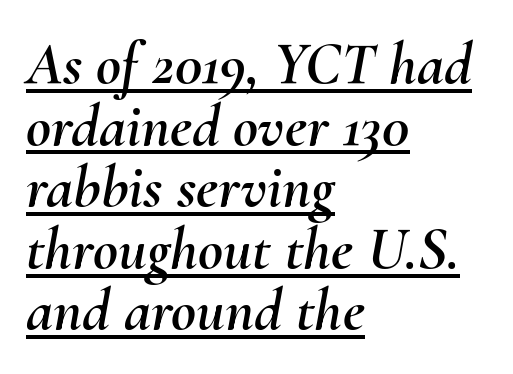
The image shows 61 px text type, italic (leaning right); set left-aligned, tight line spacing (1.01x), normal letter spacing, underlined; medium stroke contrast and a small x-height.
